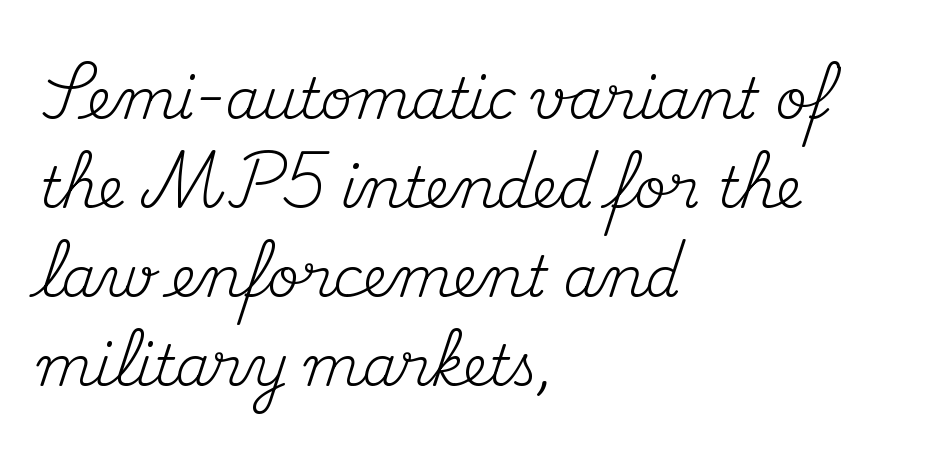
Q: Is the text bold? A: No.
Q: Is the text italic (slanted)? A: Yes.
Q: Is the typeface a serif or a sans-serif typeface? A: Serif.
Q: Is the text underlined? A: No.
Q: How is the paragraph aligned? A: Left-aligned.
Q: Is the spacing between letters normal or unusually wide? A: Normal.
Q: Is the spacing between lines tight, normal or loose? A: Normal.
Q: Width (condensed, normal, or wide)? A: Normal.
Q: Stroke contrast? A: Medium.
Q: x-height? A: Small.
Q: Monospaced? A: No.
